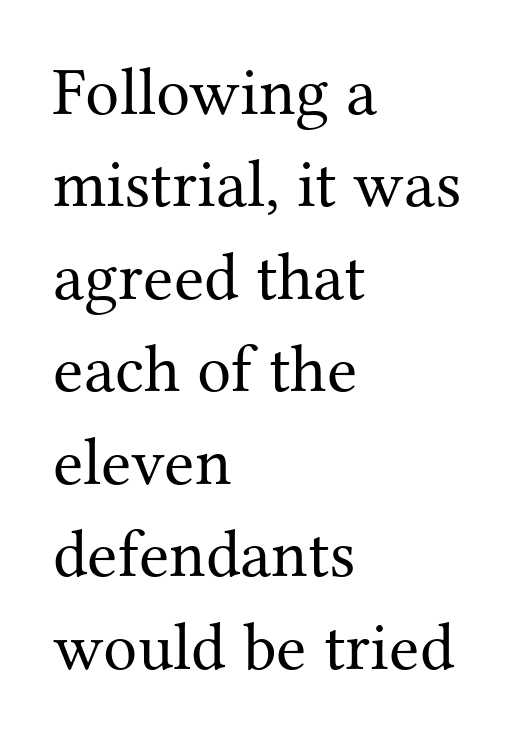
Q: Is the text bold? A: No.
Q: Is the text italic (slanted)? A: No, it is upright.
Q: Is the typeface a serif or a sans-serif typeface? A: Serif.
Q: Is the text underlined? A: No.
Q: How is the paragraph aligned? A: Left-aligned.
Q: Is the spacing between letters normal or unusually wide? A: Normal.
Q: Is the spacing between lines tight, normal or loose? A: Normal.
Q: Width (condensed, normal, or wide)? A: Normal.
Q: Stroke contrast? A: Medium.
Q: x-height? A: Medium.
Q: Monospaced? A: No.
